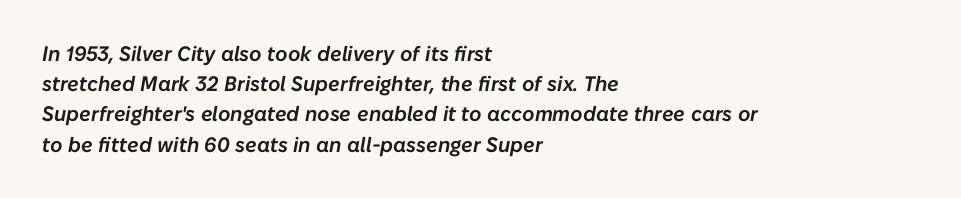
Q: Is the text italic (slanted)? A: Yes, it leans right by about 10 degrees.
Q: Is the text underlined? A: No.
Q: How is the paragraph aligned? A: Left-aligned.
Q: Is the spacing between letters normal or unusually wide? A: Normal.
Q: Is the spacing between lines tight, normal or loose? A: Normal.
